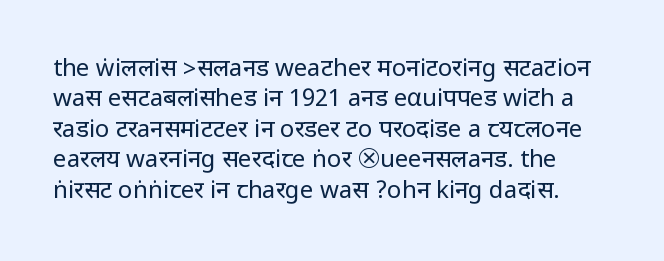
This is the regular roman posture of the typeface. Tracking value appears to be zero — textbook default spacing. Evenly set lines give the paragraph a standard silhouette. This reads as an unemphasized weight, regular at the heaviest. The area under the type is left untouched.
